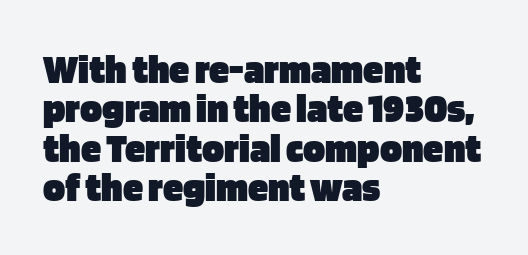
{"serif": "no", "italic": "no", "bold": "yes", "weight": "heavy", "width": "normal", "stroke_contrast": "low", "x_height": "large", "monospaced": "no", "underline": "no", "align": "left", "line_spacing": "tight", "line_spacing_ratio": 0.96, "letter_spacing": "normal", "letter_spacing_em": 0.0, "glyph_px": 41}
